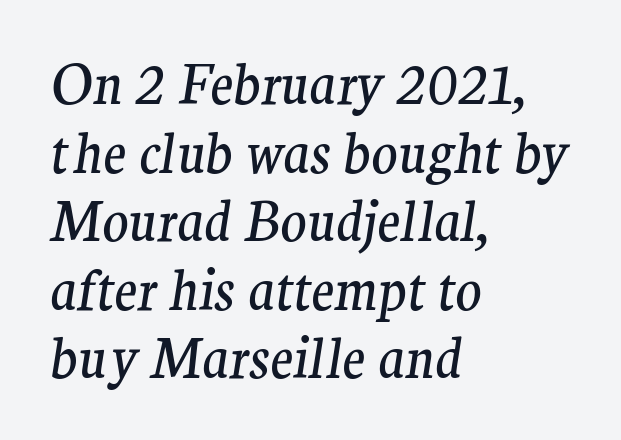
The image shows 54 px regular-weight serif type, italic (leaning right); set left-aligned, normal line spacing (1.27x), normal letter spacing, not underlined; medium stroke contrast and a medium x-height.
